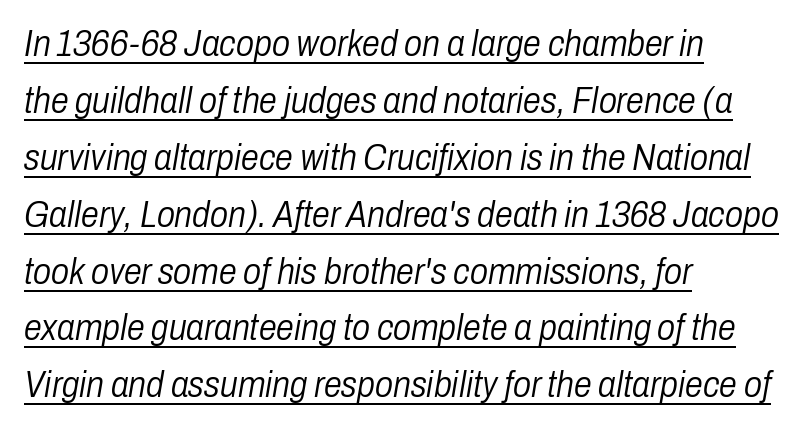
Underlined type. Students, note that the glyphs here touch the page at normal intervals. Summary of vertical rhythm: regular, with standard interline spacing. A quiet, ordinary-to-light weight characterises the typeface.
